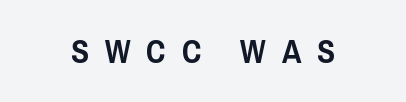
{"serif": "no", "italic": "no", "width": "condensed", "stroke_contrast": "low", "x_height": "large", "monospaced": "no", "underline": "no", "letter_spacing": "wide", "letter_spacing_em": 0.48, "glyph_px": 33}
